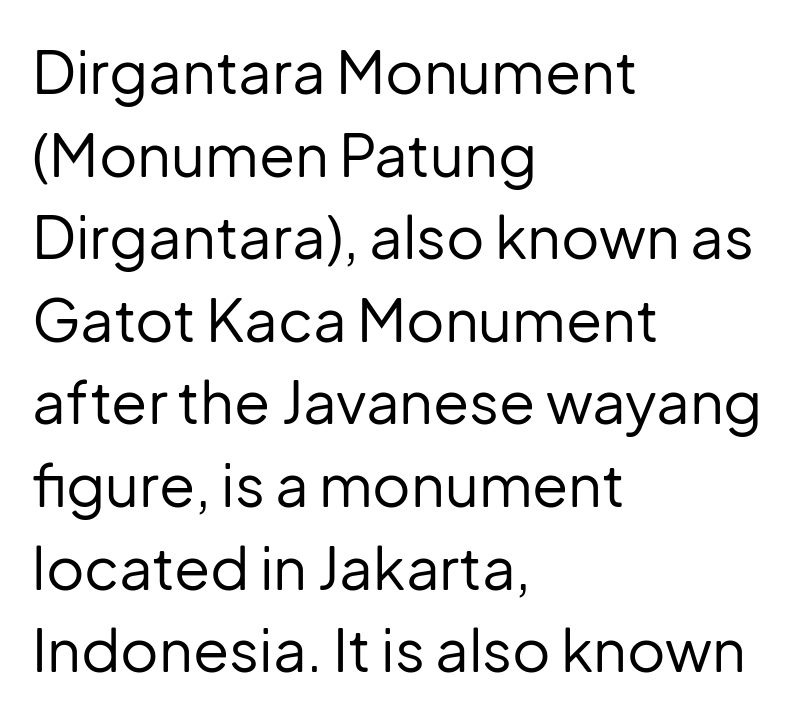
No extra ink here — the face is not bold. The gaps between neighbouring characters are ordinary and unremarkable. The passage shown is typeset with a sans-serif family. Regarding leading, the lines here are spaced in the standard way. These lines are rendered in a variable-pitch font.
